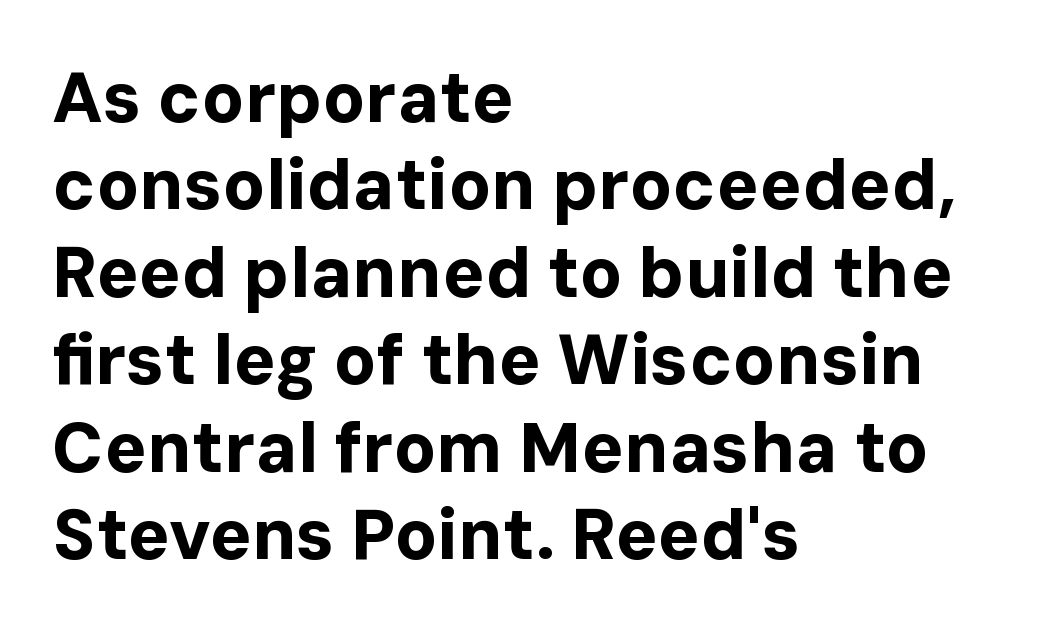
Q: Is the text bold? A: Yes.
Q: Is the text italic (slanted)? A: No, it is upright.
Q: Is the typeface a serif or a sans-serif typeface? A: Sans-serif.
Q: Is the text underlined? A: No.
Q: How is the paragraph aligned? A: Left-aligned.
Q: Is the spacing between letters normal or unusually wide? A: Normal.
Q: Is the spacing between lines tight, normal or loose? A: Normal.
Q: Width (condensed, normal, or wide)? A: Normal.
Q: Stroke contrast? A: Low.
Q: x-height? A: Medium.
Q: Monospaced? A: No.
